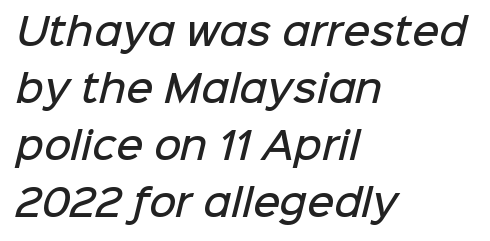
{"serif": "no", "bold": "semi", "weight": "semibold", "width": "normal", "stroke_contrast": "low", "x_height": "medium", "monospaced": "no", "underline": "no", "align": "left", "line_spacing": "normal", "line_spacing_ratio": 1.54, "letter_spacing": "normal", "letter_spacing_em": 0.0, "glyph_px": 37}
